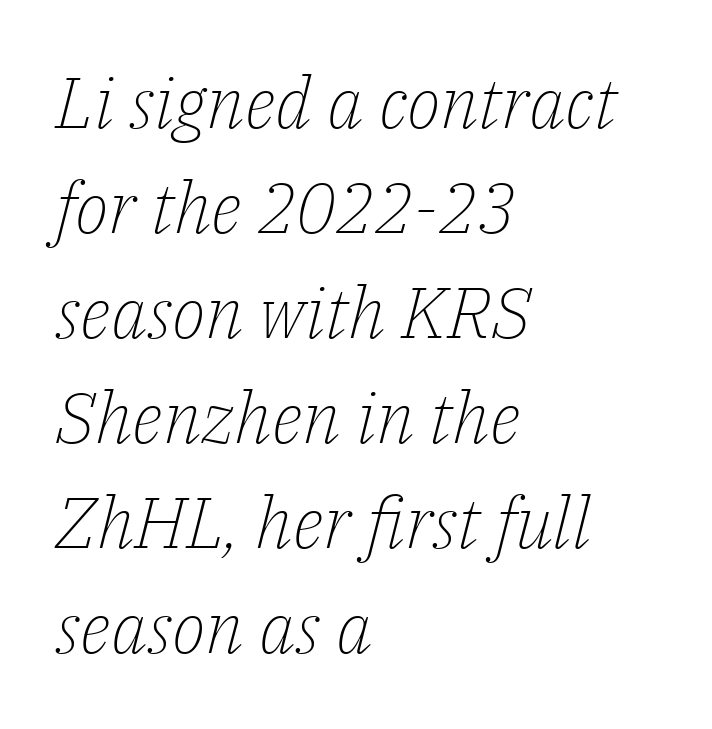
The image shows 71 px light serif type, italic (leaning right); set left-aligned, normal line spacing (1.48x), normal letter spacing, not underlined; low stroke contrast and a medium x-height.
